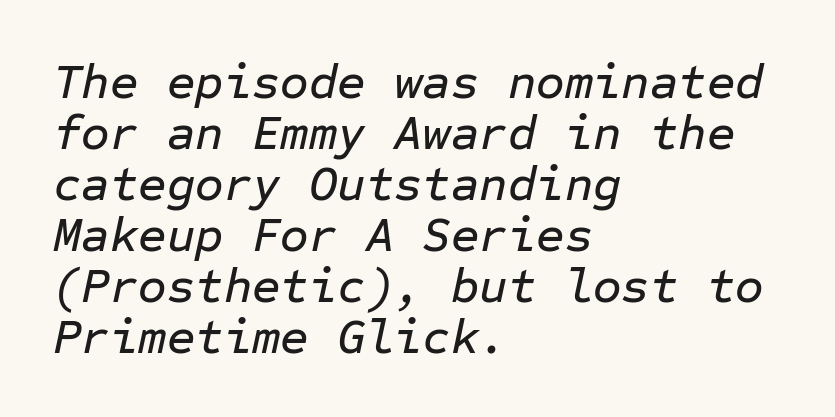
If you drew a ruler down the left edge, every line would touch it. These lines huddle together more closely than default settings would place them. Only glyphs here, with clear space below each row. Do the characters align in a grid? Yes, the font is monospaced. The typography opts for an oblique posture over an upright one. Honestly, the letter spacing is just normal — you wouldn't notice it.
